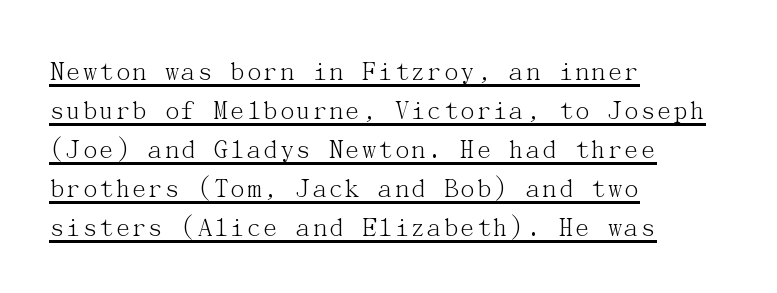
The image shows 28 px light serif type, upright; set left-aligned, normal line spacing (1.39x), normal letter spacing, underlined; medium stroke contrast and a medium x-height.
